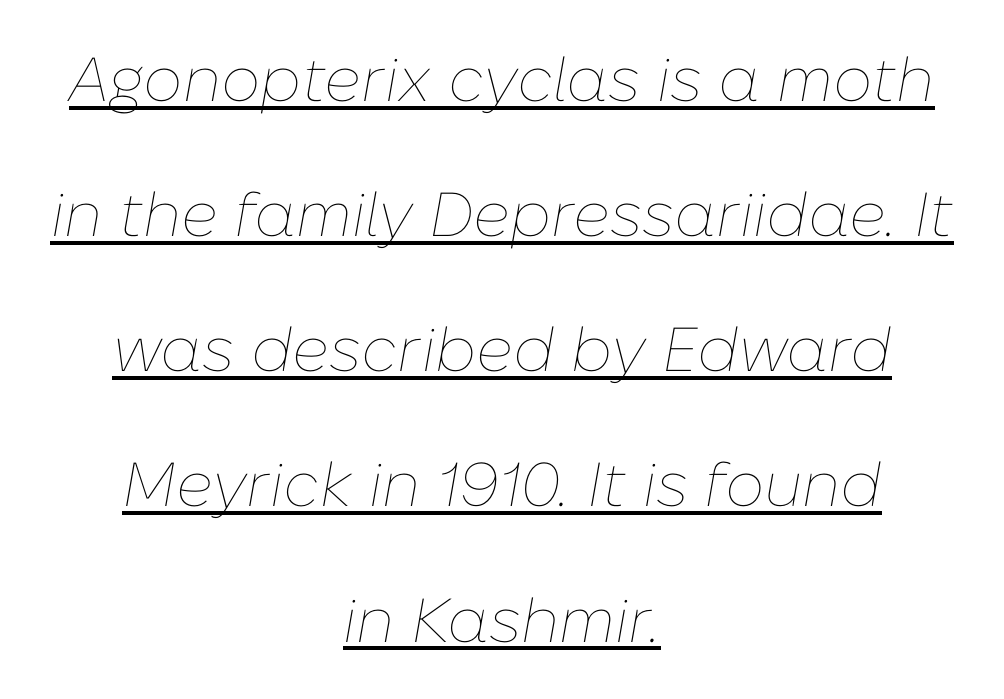
The image shows 62 px thin type, italic (leaning right); set centered, loose line spacing (2.18x), normal letter spacing, underlined; low stroke contrast and a medium x-height.
